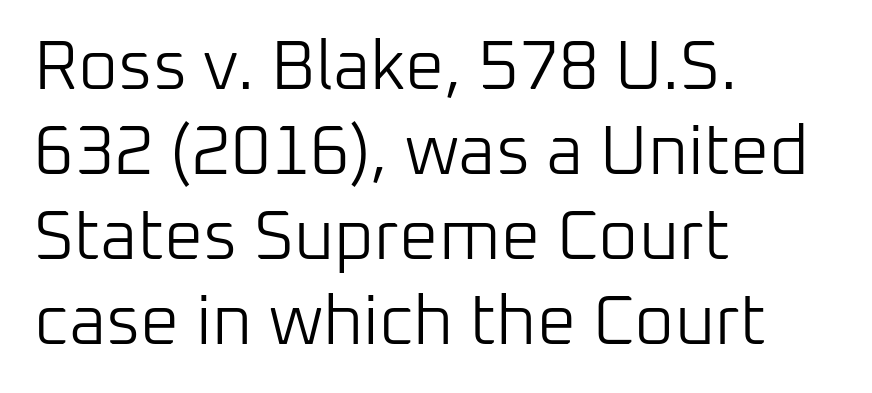
{"serif": "no", "italic": "no", "bold": "no", "weight": "light", "width": "normal", "stroke_contrast": "low", "x_height": "medium", "monospaced": "no", "underline": "no", "align": "left", "line_spacing_ratio": 1.23, "letter_spacing": "normal", "letter_spacing_em": 0.0, "glyph_px": 69}
